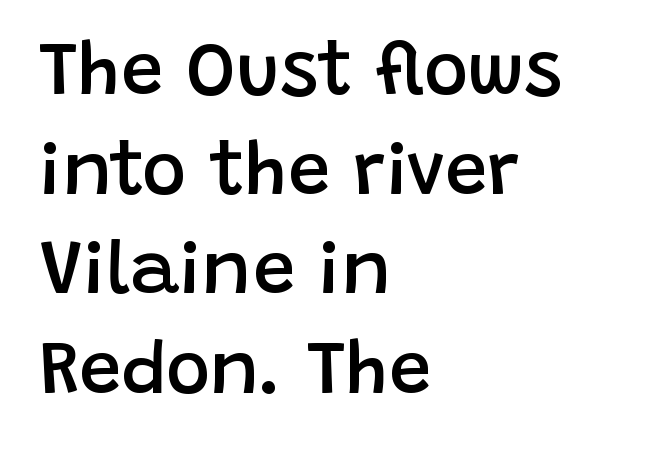
Plain, unruled lines of type. Each glyph is drawn with semibold strokes, heavier than normal yet not fully bold. This sample uses plain, unmodified letter spacing. These lines sit exactly where default settings would place them. The face used here is proportionally spaced, like ordinary book or web type. Look at the bottom of the vertical strokes: they stop flat, with no serifs.
